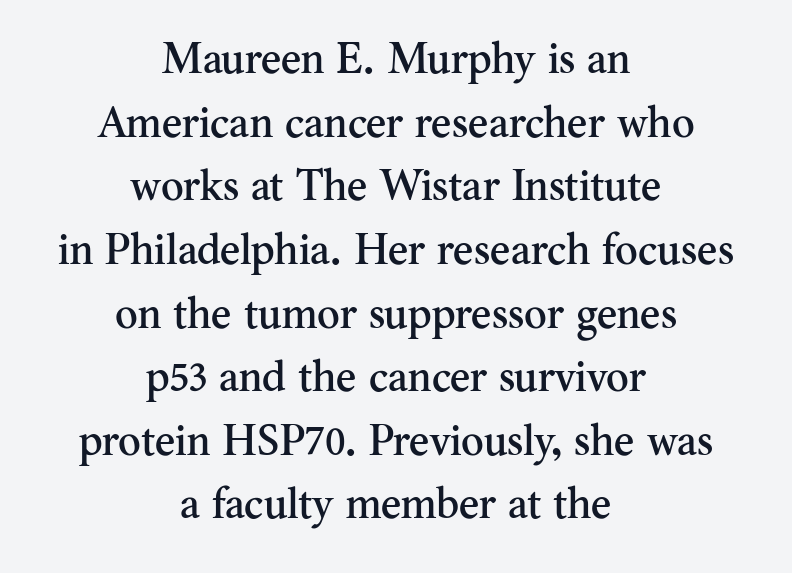
Q: Is the text italic (slanted)? A: No, it is upright.
Q: Is the typeface a serif or a sans-serif typeface? A: Serif.
Q: Is the text underlined? A: No.
Q: How is the paragraph aligned? A: Centered.
Q: Is the spacing between letters normal or unusually wide? A: Normal.
Q: Is the spacing between lines tight, normal or loose? A: Normal.
Q: Width (condensed, normal, or wide)? A: Normal.
Q: Stroke contrast? A: Medium.
Q: x-height? A: Small.
Q: Monospaced? A: No.
